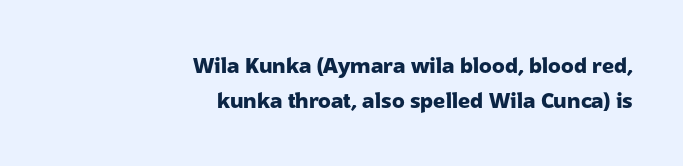
The image shows 21 px bold type, upright; set right-aligned, normal line spacing (1.67x), normal letter spacing, not underlined.
